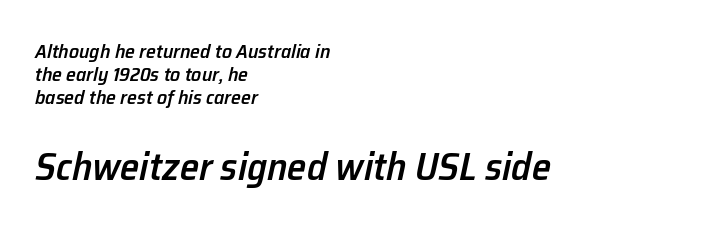
The image shows 39 px semibold type, italic (leaning right); set left-aligned, tight line spacing (1.15x), normal letter spacing, not underlined; the second (bottom) block is 1.95x larger; low stroke contrast and a medium x-height.
